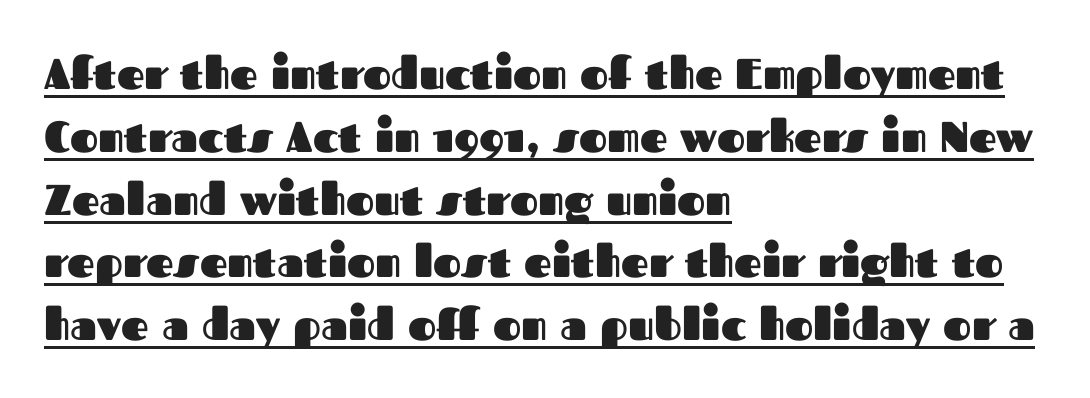
Q: Is the text bold? A: Yes.
Q: Is the text italic (slanted)? A: No, it is upright.
Q: Is the typeface a serif or a sans-serif typeface? A: Sans-serif.
Q: Is the text underlined? A: Yes.
Q: How is the paragraph aligned? A: Left-aligned.
Q: Is the spacing between letters normal or unusually wide? A: Normal.
Q: Is the spacing between lines tight, normal or loose? A: Normal.
Q: Width (condensed, normal, or wide)? A: Normal.
Q: Stroke contrast? A: Medium.
Q: x-height? A: Medium.
Q: Monospaced? A: No.
